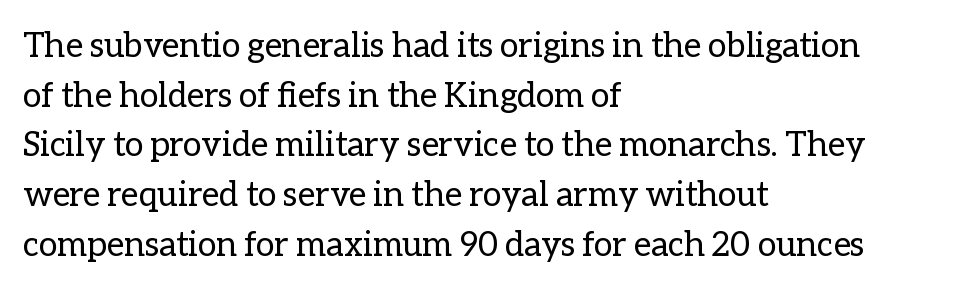
{"italic": "no", "bold": "no", "weight": "regular", "width": "normal", "stroke_contrast": "low", "x_height": "medium", "monospaced": "no", "underline": "no", "align": "left", "line_spacing": "normal", "line_spacing_ratio": 1.46, "letter_spacing": "normal", "letter_spacing_em": 0.0, "glyph_px": 34}
